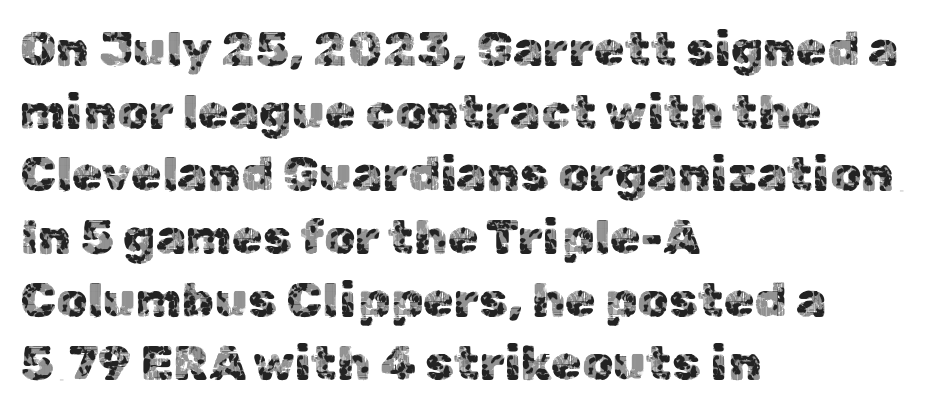
Letterform terminals end flat and unadorned throughout the passage. Tracking here is standard; glyphs follow each other at the usual distance. If you drew a ruler down the left edge, every line would touch it. Quick note: not italic, upright.
